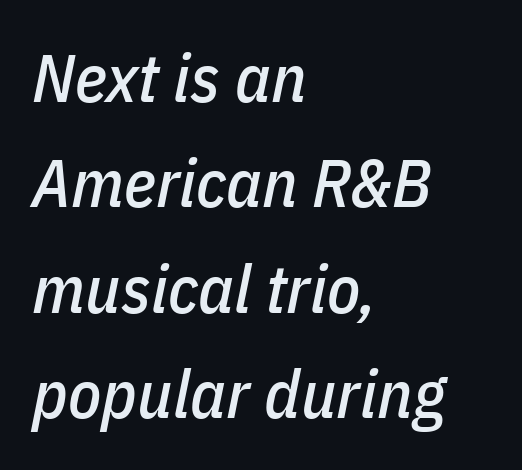
The image shows 68 px condensed type, italic (leaning right); set left-aligned, normal line spacing (1.55x), normal letter spacing, not underlined; low stroke contrast and a medium x-height.
